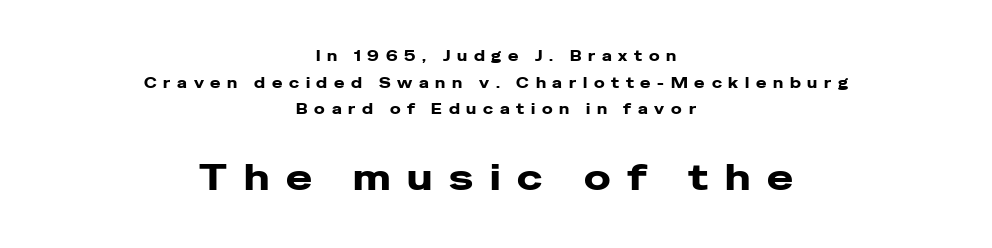
Q: Is the text italic (slanted)? A: No, it is upright.
Q: Is the typeface a serif or a sans-serif typeface? A: Sans-serif.
Q: Is the text underlined? A: No.
Q: How is the paragraph aligned? A: Centered.
Q: Is the spacing between letters normal or unusually wide? A: Unusually wide.
Q: Is the spacing between lines tight, normal or loose? A: Loose.
Q: Which block of text is set in a larger size, the first (top) or the second (bottom)? A: The second (bottom) one.
Q: Width (condensed, normal, or wide)? A: Wide.
Q: Stroke contrast? A: Low.
Q: x-height? A: Medium.
Q: Monospaced? A: No.
